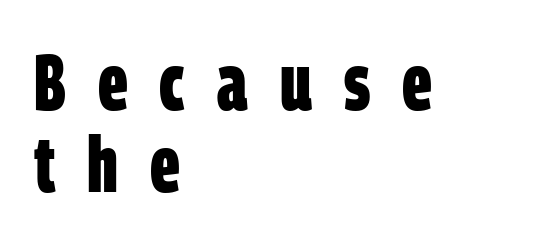
Q: Is the text bold? A: Yes.
Q: Is the typeface a serif or a sans-serif typeface? A: Sans-serif.
Q: Is the text underlined? A: No.
Q: How is the paragraph aligned? A: Left-aligned.
Q: Is the spacing between letters normal or unusually wide? A: Unusually wide.
Q: Is the spacing between lines tight, normal or loose? A: Tight.
Q: Width (condensed, normal, or wide)? A: Condensed.
Q: Stroke contrast? A: Low.
Q: x-height? A: Large.
Q: Monospaced? A: No.
